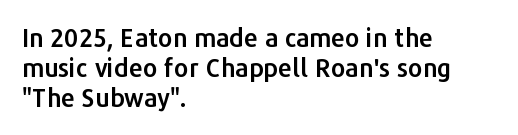
{"italic": "no", "underline": "no", "align": "left", "line_spacing_ratio": 1.2, "letter_spacing": "normal", "letter_spacing_em": 0.0, "glyph_px": 25}
